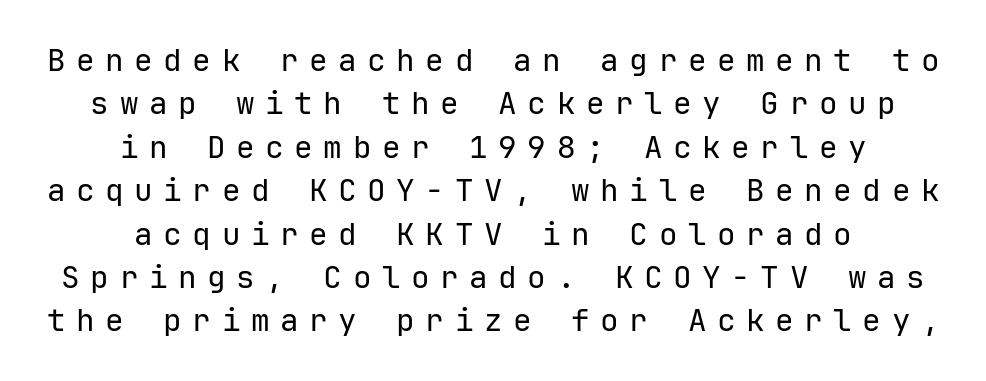
Q: Is the text bold? A: No.
Q: Is the text italic (slanted)? A: No, it is upright.
Q: Is the typeface a serif or a sans-serif typeface? A: Sans-serif.
Q: Is the text underlined? A: No.
Q: How is the paragraph aligned? A: Centered.
Q: Is the spacing between letters normal or unusually wide? A: Unusually wide.
Q: Is the spacing between lines tight, normal or loose? A: Normal.
Q: Width (condensed, normal, or wide)? A: Normal.
Q: Stroke contrast? A: Low.
Q: x-height? A: Medium.
